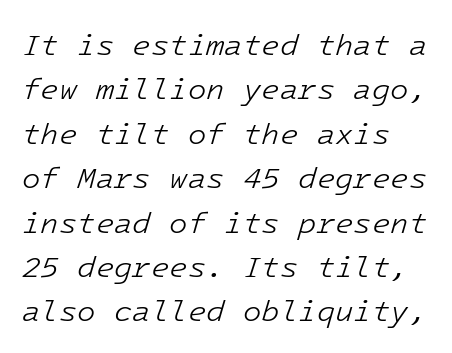
The image shows 30 px light type, italic (leaning right); set normal line spacing (1.48x), normal letter spacing, not underlined; low stroke contrast and a medium x-height.
